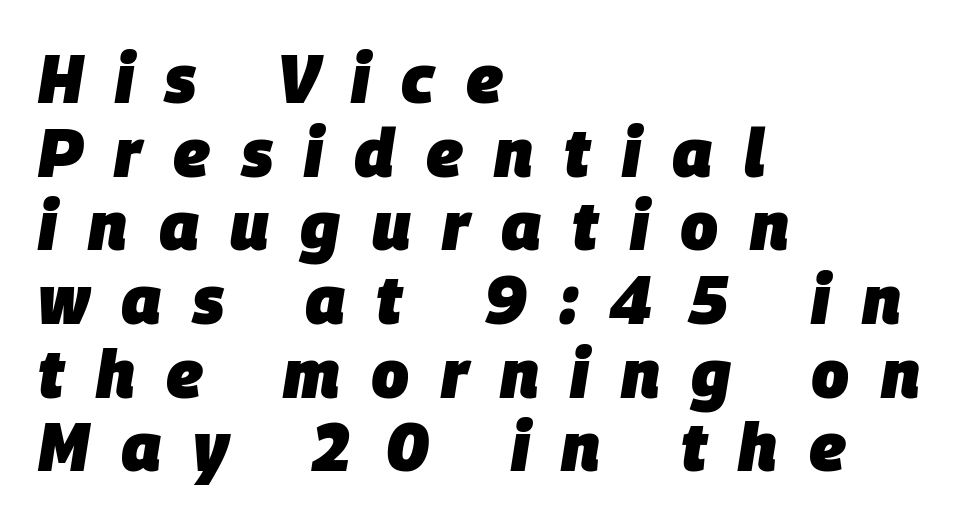
Q: Is the text bold? A: Yes.
Q: Is the text italic (slanted)? A: Yes, it leans right by about 9 degrees.
Q: Is the text underlined? A: No.
Q: How is the paragraph aligned? A: Left-aligned.
Q: Is the spacing between letters normal or unusually wide? A: Unusually wide.
Q: Is the spacing between lines tight, normal or loose? A: Tight.
Q: Width (condensed, normal, or wide)? A: Normal.
Q: Stroke contrast? A: Low.
Q: x-height? A: Large.
Q: Monospaced? A: No.
